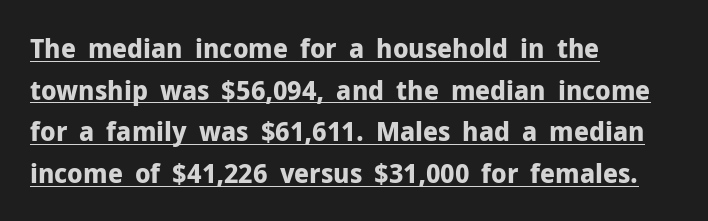
The image shows 27 px bold type, upright; set left-aligned, normal line spacing (1.54x), normal letter spacing, underlined.
